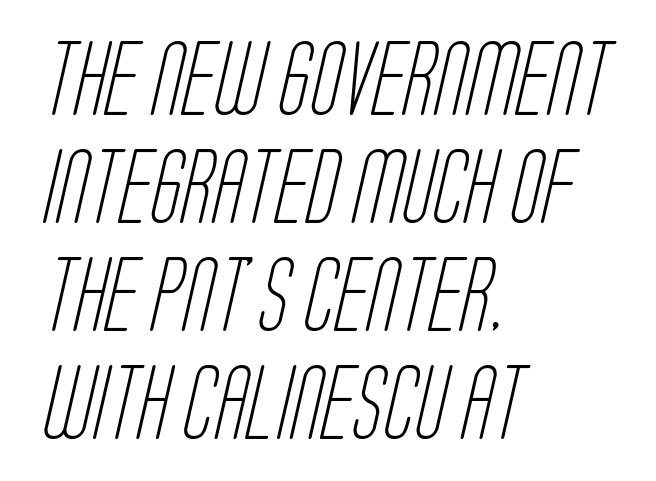
{"serif": "no", "bold": "no", "weight": "light", "width": "condensed", "stroke_contrast": "low", "x_height": "large", "monospaced": "no", "underline": "no", "align": "left", "line_spacing": "normal", "line_spacing_ratio": 1.48, "letter_spacing": "normal", "letter_spacing_em": 0.0, "glyph_px": 73}
